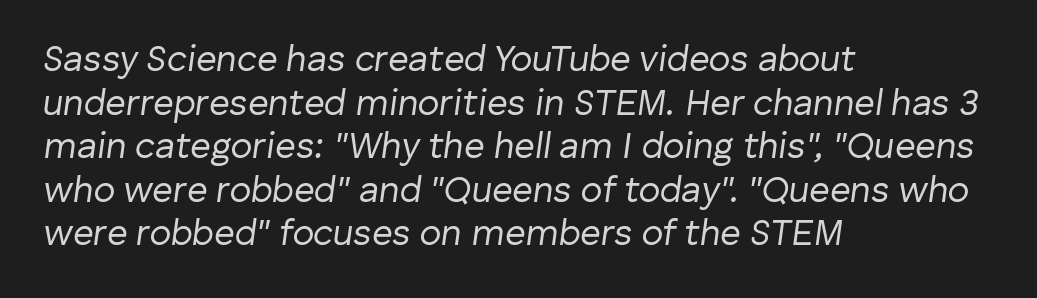
Q: Is the text bold? A: No.
Q: Is the text italic (slanted)? A: Yes, it leans right by about 8 degrees.
Q: Is the text underlined? A: No.
Q: How is the paragraph aligned? A: Left-aligned.
Q: Is the spacing between letters normal or unusually wide? A: Normal.
Q: Width (condensed, normal, or wide)? A: Normal.
Q: Stroke contrast? A: Low.
Q: x-height? A: Medium.
Q: Monospaced? A: No.
